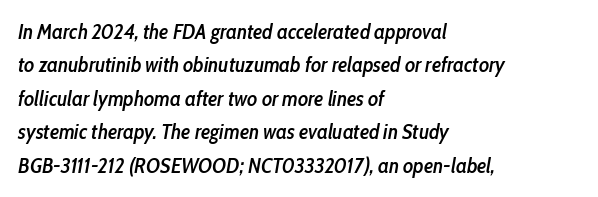
The image shows 21 px text type, italic (leaning right); set left-aligned, normal line spacing (1.59x), normal letter spacing, not underlined.
